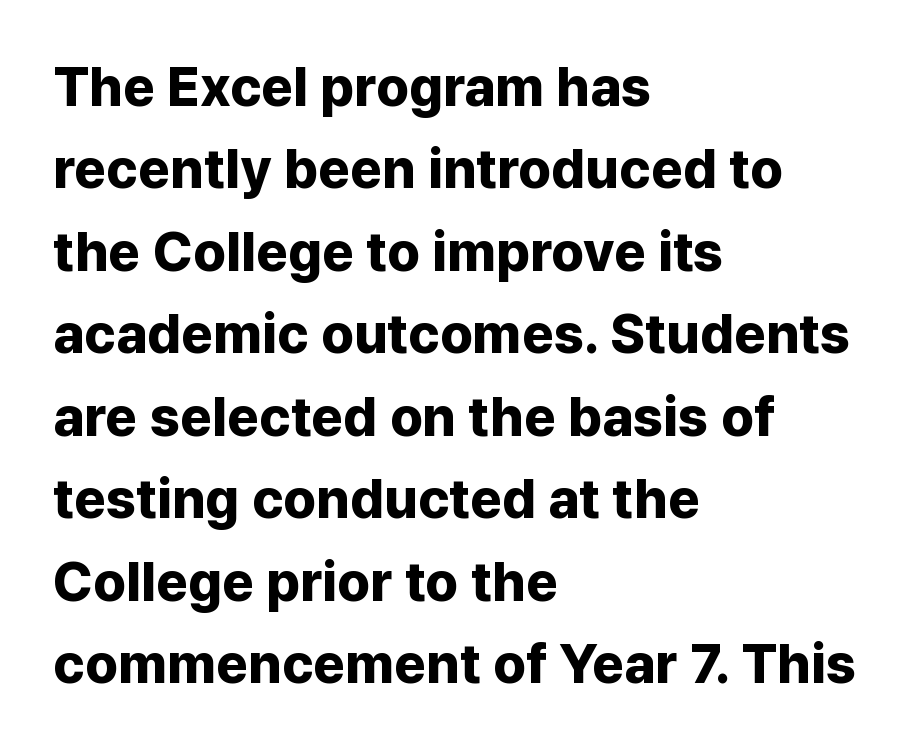
{"serif": "no", "italic": "no", "bold": "yes", "weight": "bold", "width": "normal", "stroke_contrast": "low", "x_height": "medium", "monospaced": "no", "underline": "no", "align": "left", "line_spacing": "normal", "line_spacing_ratio": 1.5, "letter_spacing": "normal", "letter_spacing_em": 0.0, "glyph_px": 55}
